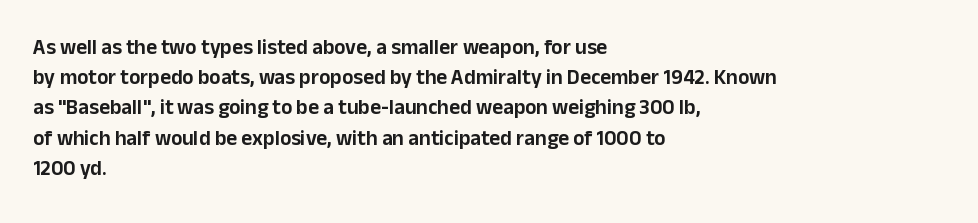
The image shows 21 px text type, upright; set left-aligned, normal line spacing (1.44x), normal letter spacing, not underlined.
